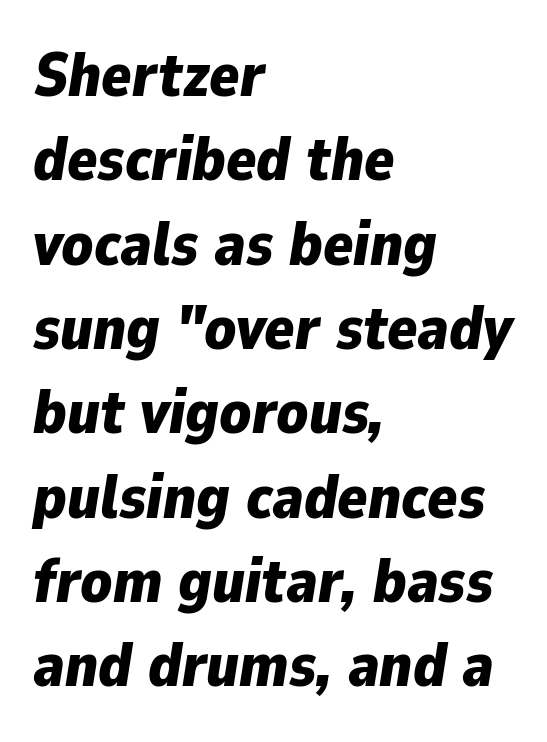
The image shows 62 px bold type, italic (leaning right); set left-aligned, normal line spacing (1.36x), normal letter spacing, not underlined; low stroke contrast and a medium x-height.
